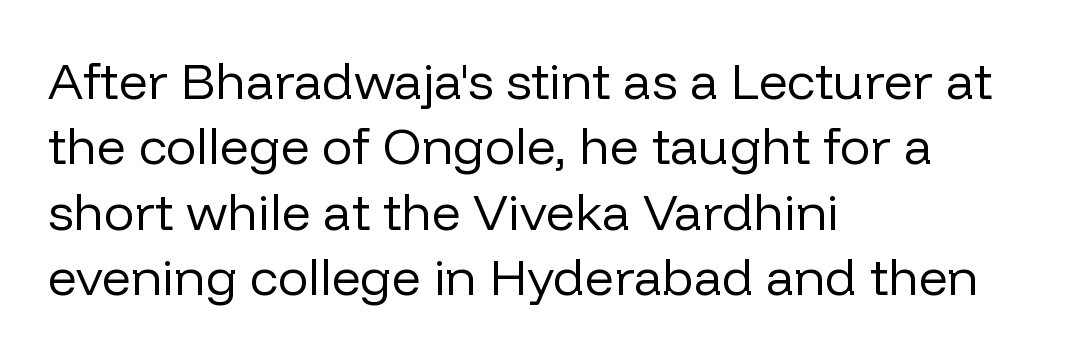
{"serif": "no", "italic": "no", "bold": "no", "weight": "regular", "width": "normal", "stroke_contrast": "low", "x_height": "medium", "monospaced": "no", "underline": "no", "align": "left", "line_spacing": "normal", "line_spacing_ratio": 1.28, "letter_spacing": "normal", "letter_spacing_em": 0.0, "glyph_px": 51}
